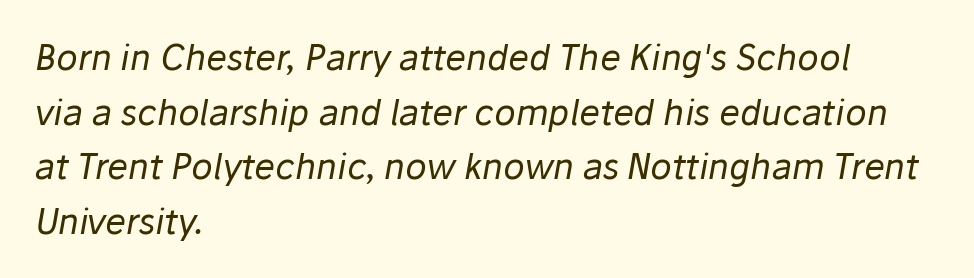
Q: Is the text bold? A: No.
Q: Is the text italic (slanted)? A: Yes, it leans right by about 10 degrees.
Q: Is the text underlined? A: No.
Q: How is the paragraph aligned? A: Left-aligned.
Q: Is the spacing between letters normal or unusually wide? A: Normal.
Q: Is the spacing between lines tight, normal or loose? A: Normal.
Q: Width (condensed, normal, or wide)? A: Normal.
Q: Stroke contrast? A: Low.
Q: x-height? A: Medium.
Q: Monospaced? A: No.
